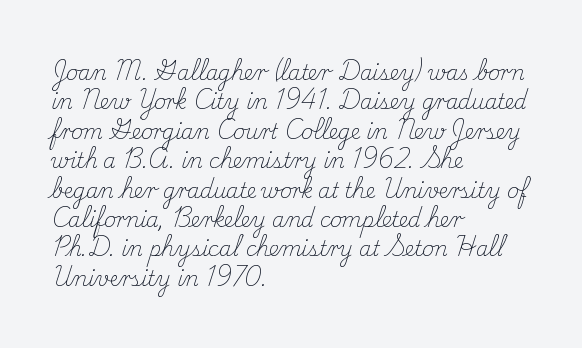
{"bold": "no", "underline": "no", "align": "left", "line_spacing": "normal", "line_spacing_ratio": 1.47, "letter_spacing": "normal", "letter_spacing_em": 0.0, "glyph_px": 20}
